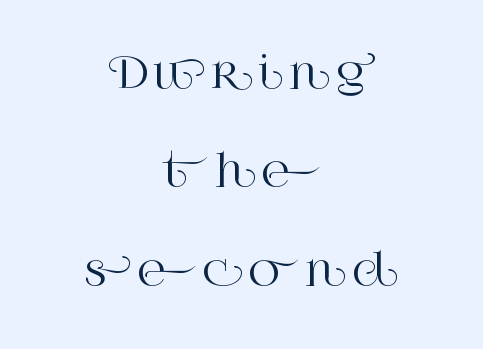
Q: Is the text italic (slanted)? A: No, it is upright.
Q: Is the typeface a serif or a sans-serif typeface? A: Serif.
Q: Is the text underlined? A: No.
Q: How is the paragraph aligned? A: Centered.
Q: Is the spacing between lines tight, normal or loose? A: Loose.
Q: Width (condensed, normal, or wide)? A: Normal.
Q: Stroke contrast? A: High.
Q: x-height? A: Large.
Q: Monospaced? A: No.
